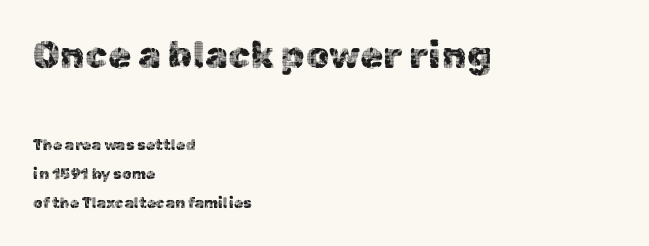
{"serif": "no", "italic": "no", "width": "normal", "x_height": "medium", "monospaced": "no", "underline": "no", "align": "left", "line_spacing": "loose", "line_spacing_ratio": 1.95, "letter_spacing": "normal", "letter_spacing_em": 0.0, "larger_block": "first", "size_ratio": 2.47, "glyph_px": 37}
